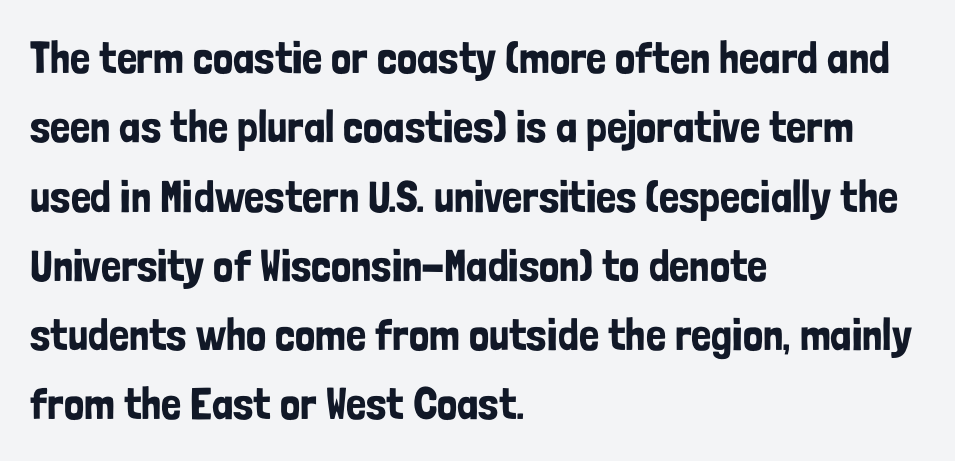
{"serif": "no", "italic": "no", "width": "condensed", "stroke_contrast": "low", "x_height": "medium", "monospaced": "no", "underline": "no", "align": "left", "line_spacing": "normal", "line_spacing_ratio": 1.54, "letter_spacing": "normal", "letter_spacing_em": 0.0, "glyph_px": 45}
